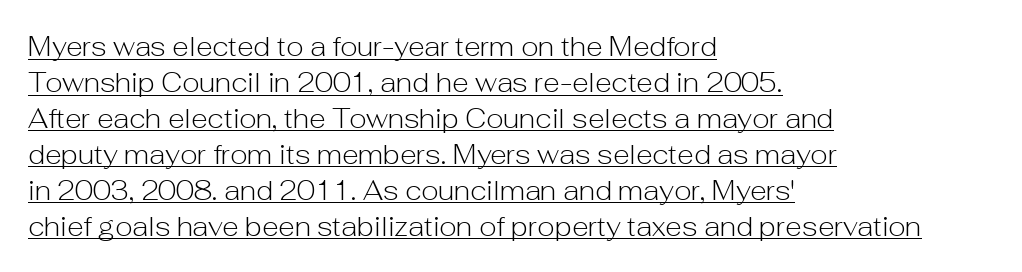
The image shows 27 px text type, upright; set left-aligned, normal line spacing (1.33x), normal letter spacing, underlined.
